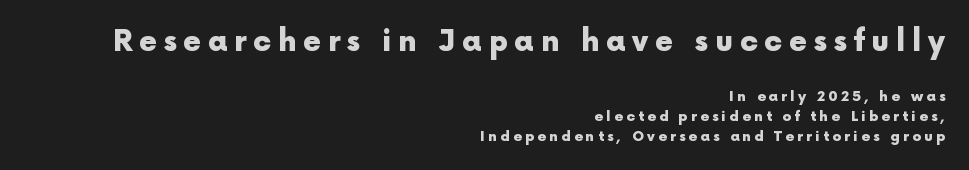
{"serif": "no", "italic": "no", "bold": "yes", "weight": "heavy", "width": "normal", "x_height": "medium", "monospaced": "no", "underline": "no", "align": "right", "line_spacing": "normal", "line_spacing_ratio": 1.41, "letter_spacing": "wide", "letter_spacing_em": 0.23, "larger_block": "first", "size_ratio": 2.07, "glyph_px": 29}
